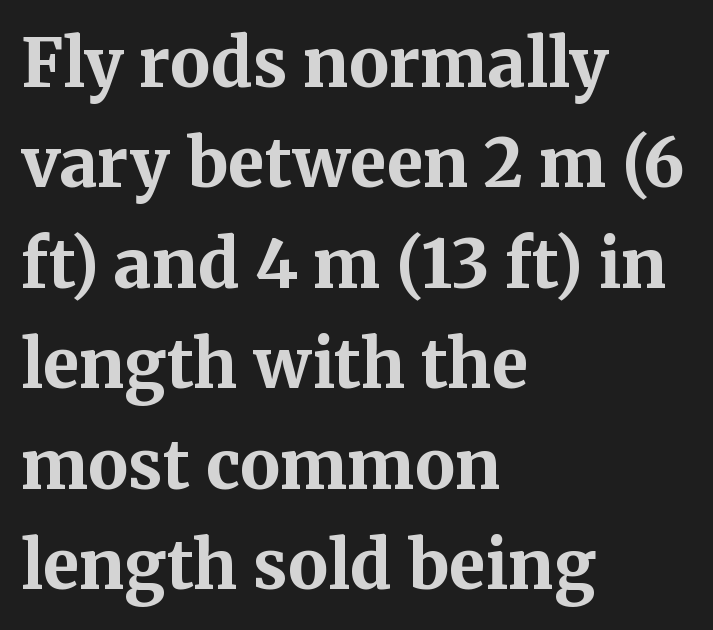
The strokes are fattened all the way to bold. Regular leading. Inter-character spacing is left at the font's built-in metrics. Underlining? Definitely not there. Posture: straight, roman, zero tilt. Does the type have serifs? Yes, each stem ends in a small foot.
